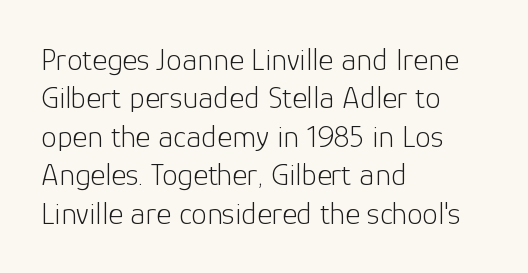
{"serif": "no", "italic": "no", "bold": "no", "weight": "light", "width": "normal", "stroke_contrast": "low", "x_height": "medium", "monospaced": "no", "underline": "no", "align": "left", "line_spacing_ratio": 1.2, "letter_spacing": "normal", "letter_spacing_em": 0.0, "glyph_px": 32}
